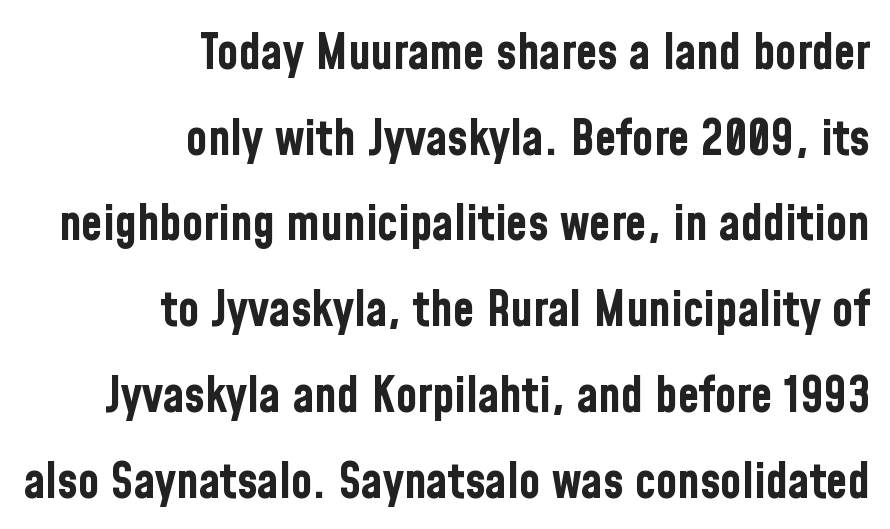
Right-aligned paragraph, ragged on the left. In terms of weight, the rendering is a true, heavy bold. The letters advance in unequal steps, a hallmark of proportional type. How are the letters spaced? Ordinarily, with no added tracking.
